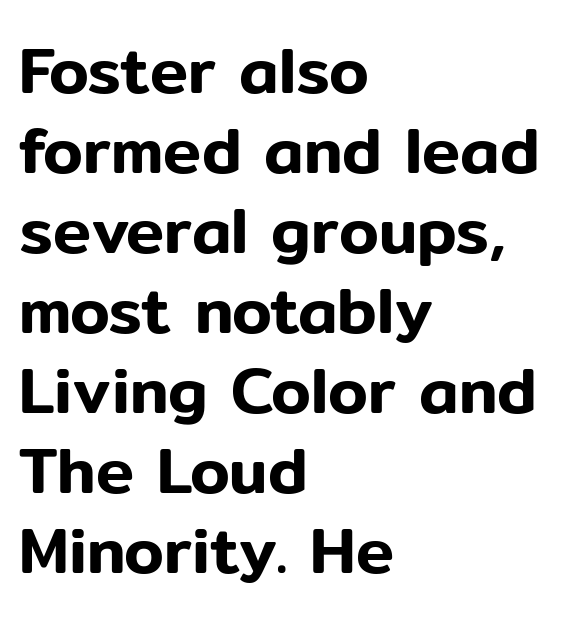
Q: Is the text italic (slanted)? A: No, it is upright.
Q: Is the typeface a serif or a sans-serif typeface? A: Sans-serif.
Q: Is the text underlined? A: No.
Q: How is the paragraph aligned? A: Left-aligned.
Q: Is the spacing between letters normal or unusually wide? A: Normal.
Q: Is the spacing between lines tight, normal or loose? A: Normal.
Q: Width (condensed, normal, or wide)? A: Normal.
Q: Stroke contrast? A: Low.
Q: x-height? A: Medium.
Q: Monospaced? A: No.
